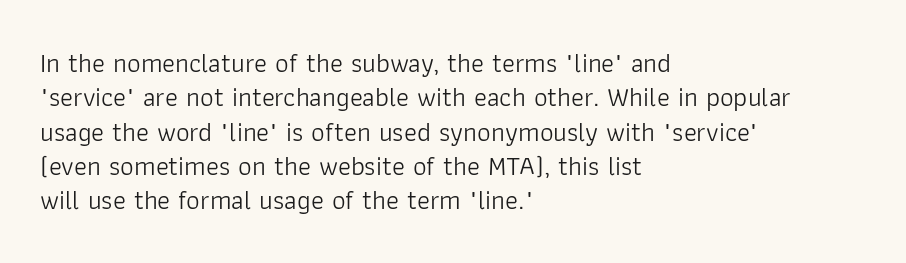
Q: Is the text bold? A: No.
Q: Is the text italic (slanted)? A: No, it is upright.
Q: Is the text underlined? A: No.
Q: How is the paragraph aligned? A: Left-aligned.
Q: Is the spacing between letters normal or unusually wide? A: Normal.
Q: Is the spacing between lines tight, normal or loose? A: Normal.
